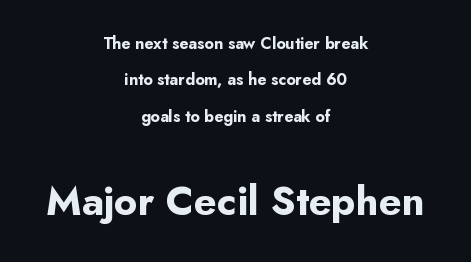
The image shows 40 px bold sans-serif type, upright; set centered, loose line spacing (2.28x), normal letter spacing, not underlined; the second (bottom) block is 2.5x larger; low stroke contrast and a small x-height.
